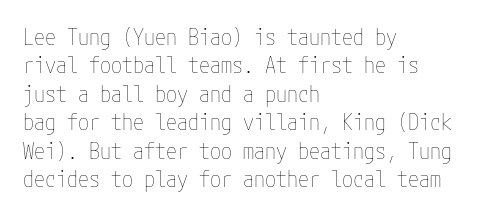
Rule under the text: the space is simply empty. Honestly, the letter spacing is just normal — you wouldn't notice it. The font's upright variant was chosen for this text. The strokes are not fattened; the text isn't bold. Layout note: lines flush left. The designer left line spacing at the default.
